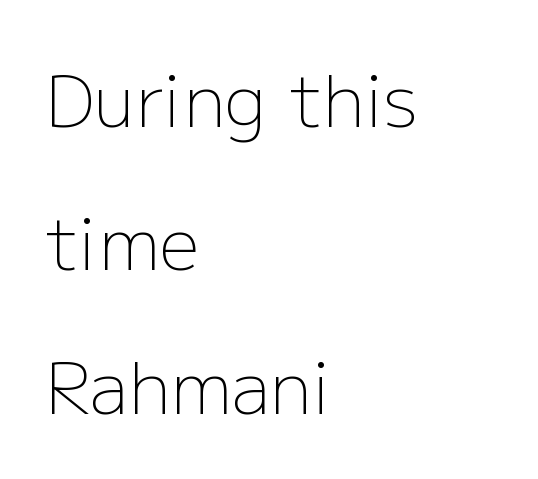
Q: Is the text bold? A: No.
Q: Is the text italic (slanted)? A: No, it is upright.
Q: Is the typeface a serif or a sans-serif typeface? A: Sans-serif.
Q: Is the text underlined? A: No.
Q: How is the paragraph aligned? A: Left-aligned.
Q: Is the spacing between letters normal or unusually wide? A: Normal.
Q: Is the spacing between lines tight, normal or loose? A: Loose.
Q: Width (condensed, normal, or wide)? A: Normal.
Q: Stroke contrast? A: Low.
Q: x-height? A: Medium.
Q: Monospaced? A: No.
